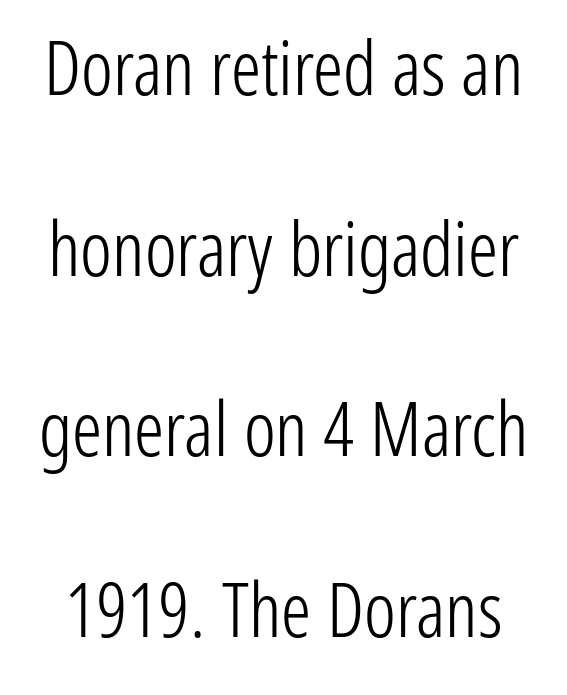
Any mark beneath the type? The region is blank. The face used here is rendered with its standard letterfit. Rows of type keep a wide berth in the vertical direction. You can tell from the bare stems that sans-serif type was used.
